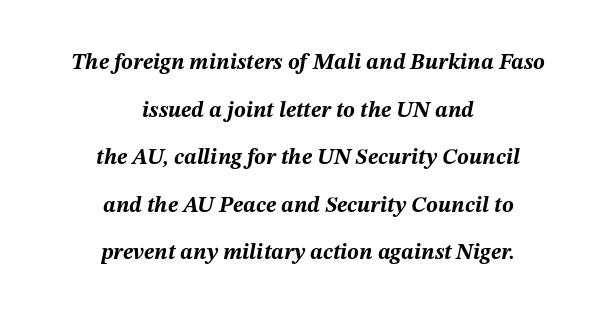
{"italic": "yes", "lean": "right", "slant_degrees": 12, "bold": "yes", "underline": "no", "align": "center", "line_spacing": "loose", "line_spacing_ratio": 2.16, "letter_spacing": "normal", "letter_spacing_em": 0.0, "glyph_px": 22}
